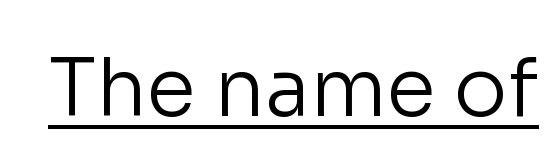
{"serif": "no", "italic": "no", "bold": "no", "weight": "regular", "width": "normal", "stroke_contrast": "low", "x_height": "medium", "monospaced": "no", "underline": "yes", "letter_spacing": "normal", "letter_spacing_em": 0.0, "glyph_px": 80}
